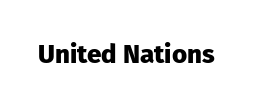
Q: Is the text bold? A: Yes.
Q: Is the text italic (slanted)? A: No, it is upright.
Q: Is the text underlined? A: No.
Q: Is the spacing between letters normal or unusually wide? A: Normal.
